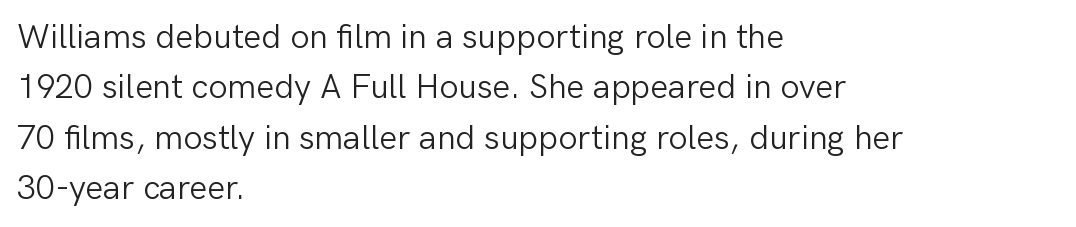
Q: Is the text bold? A: No.
Q: Is the text italic (slanted)? A: No, it is upright.
Q: Is the typeface a serif or a sans-serif typeface? A: Sans-serif.
Q: Is the text underlined? A: No.
Q: How is the paragraph aligned? A: Left-aligned.
Q: Is the spacing between letters normal or unusually wide? A: Normal.
Q: Is the spacing between lines tight, normal or loose? A: Normal.
Q: Width (condensed, normal, or wide)? A: Normal.
Q: Stroke contrast? A: Low.
Q: x-height? A: Medium.
Q: Monospaced? A: No.
